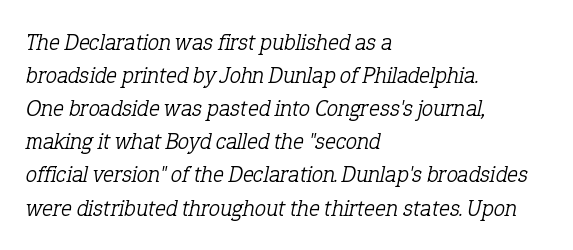
Q: Is the text bold? A: No.
Q: Is the text italic (slanted)? A: Yes, it leans right by about 12 degrees.
Q: Is the text underlined? A: No.
Q: How is the paragraph aligned? A: Left-aligned.
Q: Is the spacing between letters normal or unusually wide? A: Normal.
Q: Is the spacing between lines tight, normal or loose? A: Normal.
